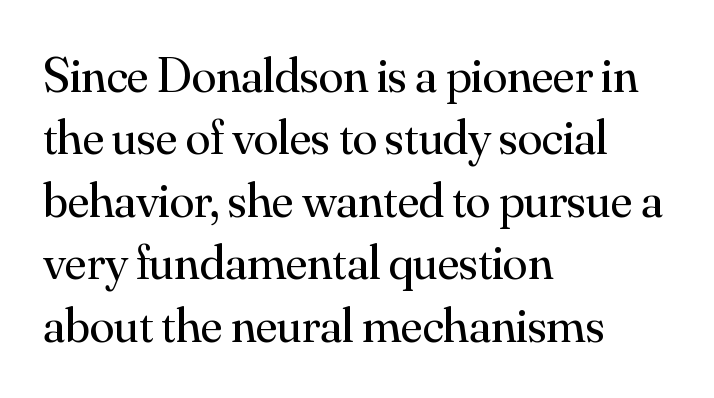
The face used here is rendered with its standard letterfit. Caption: multi-line text, flush left, ragged right. The weight would be labelled regular, book, light, or lighter still. Notice how the stems are strictly vertical — no italics here. Lines of text with bare space underneath.
